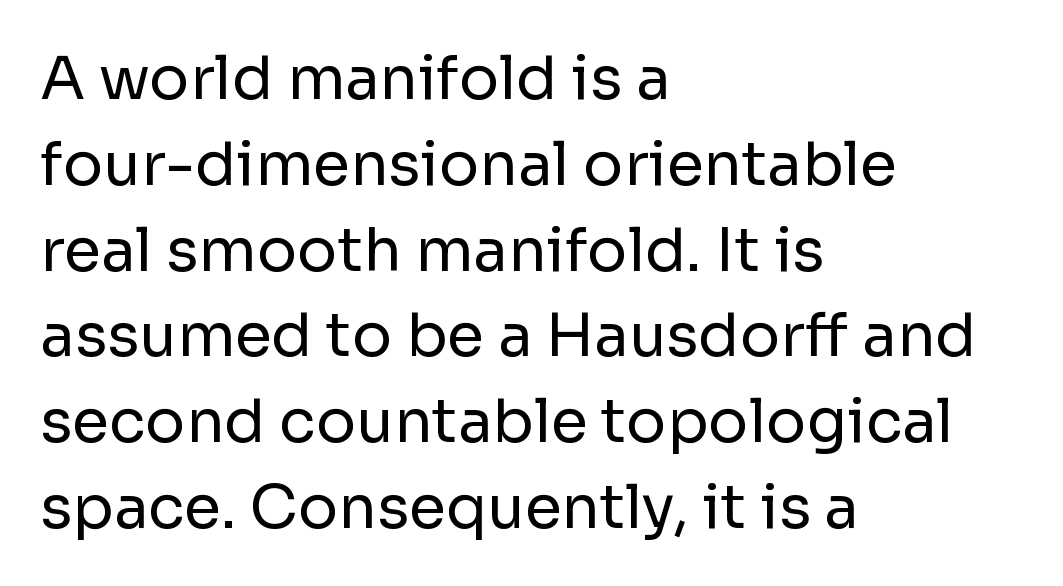
Short note: letters normally spaced. Type without underlining. Serifs: no, the terminals of the letterforms are clean. The font sits on the lighter half of the weight spectrum, regular included. Casual observation: everything's shoved over to the left. Summary of vertical rhythm: regular, with standard interline spacing.
